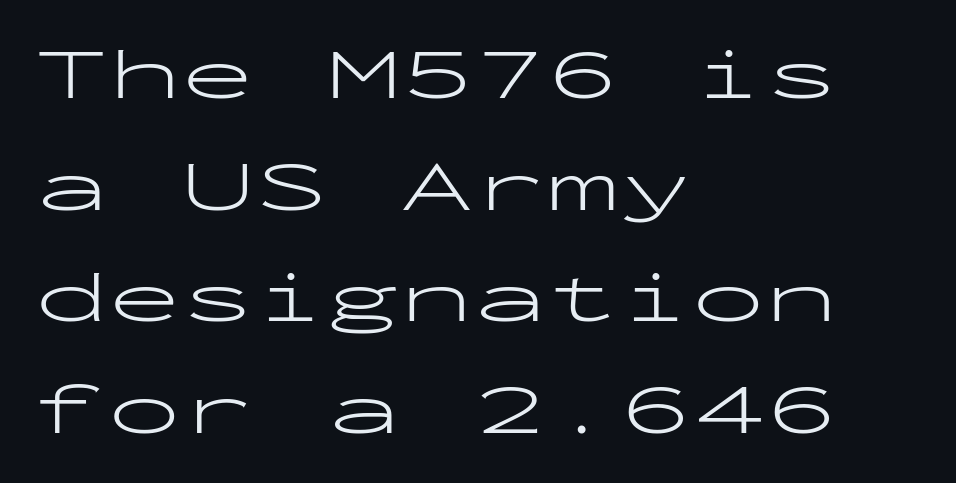
{"serif": "no", "italic": "no", "bold": "no", "weight": "light", "width": "wide", "stroke_contrast": "low", "x_height": "medium", "monospaced": "yes", "underline": "no", "align": "left", "line_spacing": "normal", "line_spacing_ratio": 1.53, "letter_spacing": "normal", "letter_spacing_em": 0.0, "glyph_px": 73}
